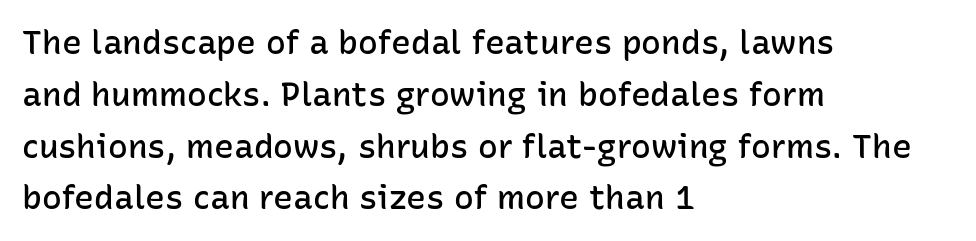
The image shows 33 px semibold sans-serif type, upright; set left-aligned, normal line spacing (1.57x), normal letter spacing, not underlined; low stroke contrast and a medium x-height.
